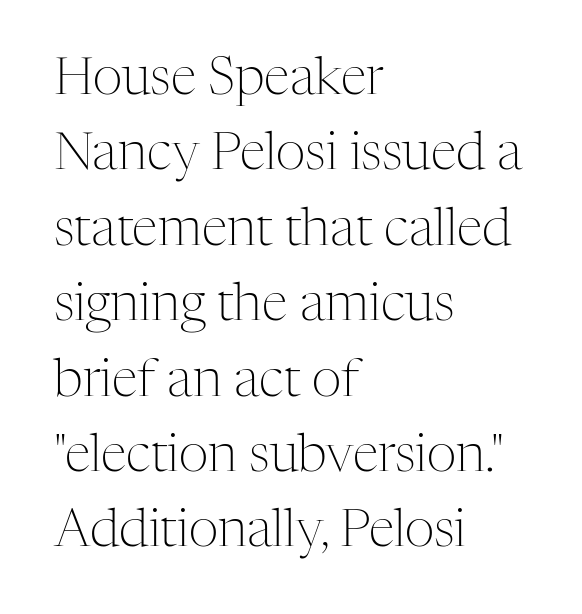
The image shows 52 px light serif type, upright; set left-aligned, normal line spacing (1.45x), normal letter spacing, not underlined; medium stroke contrast and a medium x-height.
